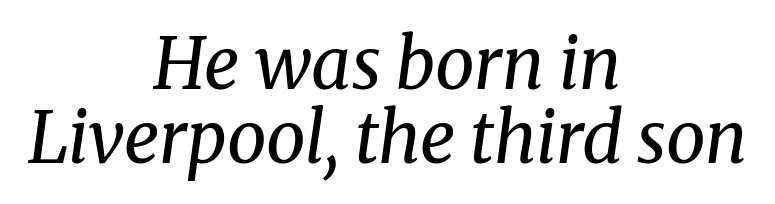
Weight: not bold — regular or lighter. The rag falls on both sides of this text block equally. Varying glyph widths throughout — classic text-font behaviour. The rendering shows small feet on the letterforms — a serif design.
